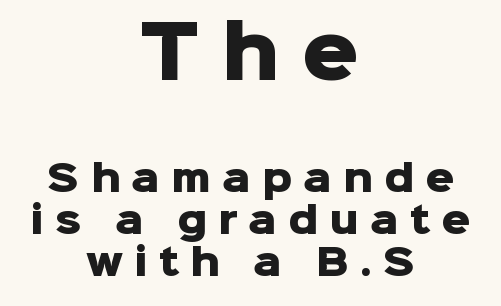
The image shows 71 px heavy sans-serif type, upright; set centered, line spacing 1.17x, unusually wide letter spacing (+0.31 em), not underlined; the first (top) block is 1.97x larger; low stroke contrast and a medium x-height.
